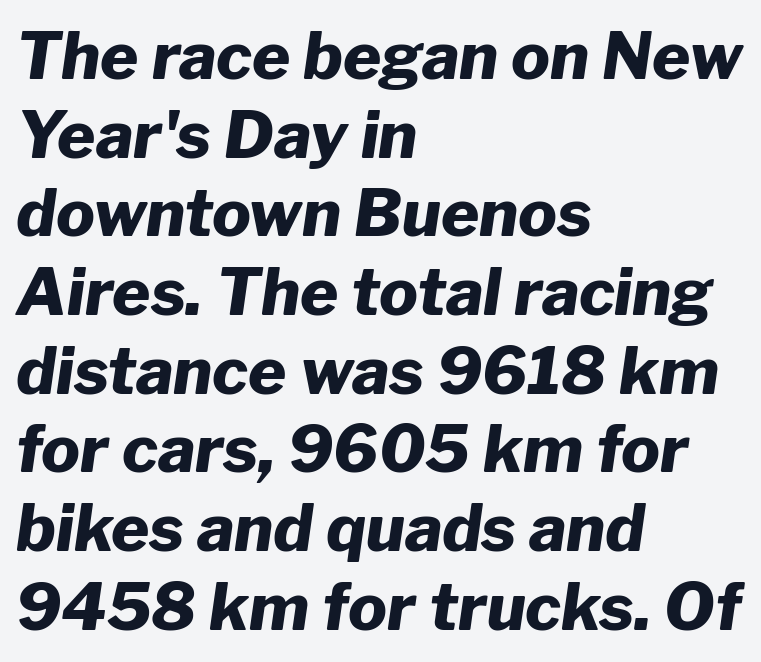
The image shows 65 px heavy type, italic (leaning right); set left-aligned, line spacing 1.21x, normal letter spacing, not underlined; low stroke contrast and a medium x-height.
